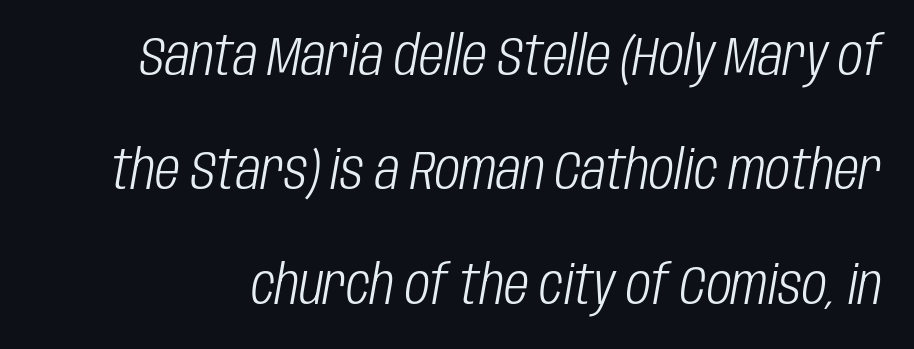
{"italic": "yes", "lean": "right", "slant_degrees": 10, "bold": "no", "weight": "light", "width": "condensed", "stroke_contrast": "low", "x_height": "large", "monospaced": "no", "underline": "no", "line_spacing": "loose", "line_spacing_ratio": 2.12, "letter_spacing": "normal", "letter_spacing_em": 0.0, "glyph_px": 54}
